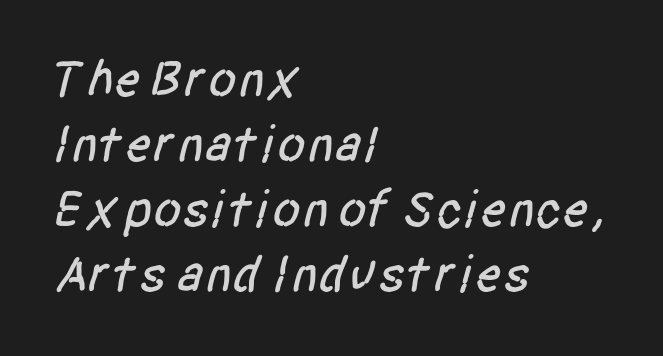
{"serif": "no", "width": "condensed", "stroke_contrast": "low", "x_height": "large", "monospaced": "no", "underline": "no", "align": "left", "line_spacing": "normal", "line_spacing_ratio": 1.25, "letter_spacing": "normal", "letter_spacing_em": 0.0, "glyph_px": 52}
